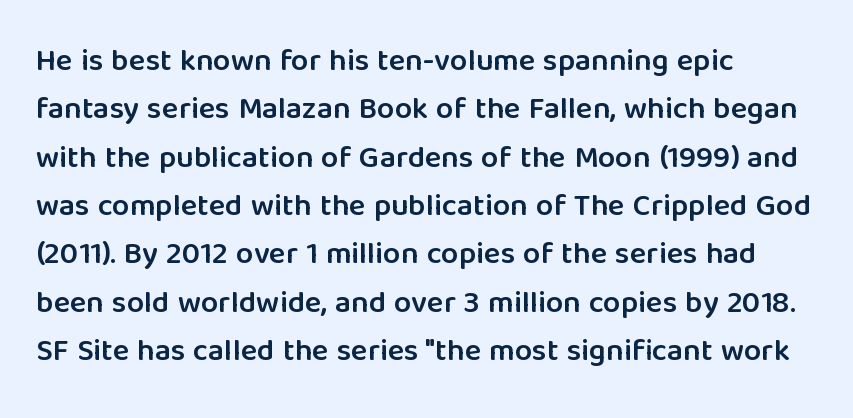
Type without underlining. The line texture is even and compact thanks to regular tracking. Interline gaps are of average width in this sample. Horizontal alignment here is leftward, the default for most running prose. Characters remain perfectly vertical along every line. These lines are composed in type without serifs.
